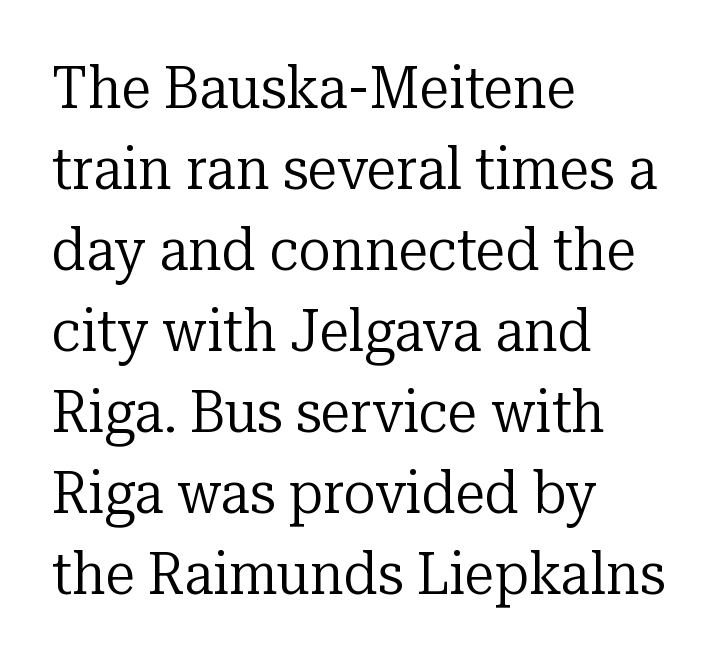
{"serif": "yes", "italic": "no", "bold": "no", "weight": "regular", "width": "normal", "stroke_contrast": "low", "x_height": "medium", "monospaced": "no", "underline": "no", "align": "left", "line_spacing": "normal", "line_spacing_ratio": 1.35, "letter_spacing": "normal", "letter_spacing_em": 0.0, "glyph_px": 60}
